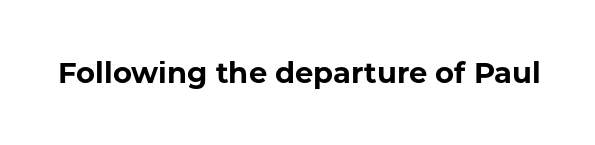
{"serif": "no", "italic": "no", "bold": "yes", "weight": "bold", "width": "normal", "stroke_contrast": "low", "x_height": "medium", "monospaced": "no", "underline": "no", "letter_spacing": "normal", "letter_spacing_em": 0.0, "glyph_px": 29}
